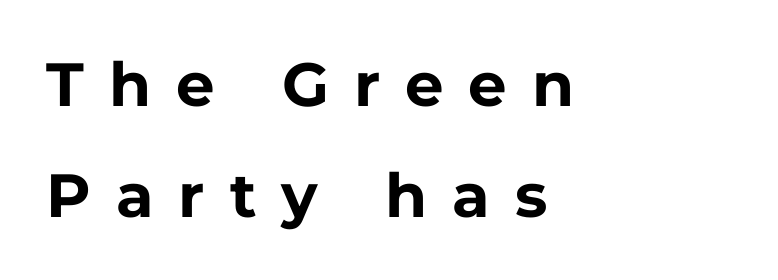
{"serif": "no", "italic": "no", "bold": "yes", "weight": "bold", "width": "normal", "stroke_contrast": "low", "x_height": "medium", "monospaced": "no", "underline": "no", "align": "left", "line_spacing_ratio": 1.82, "letter_spacing": "wide", "letter_spacing_em": 0.41, "glyph_px": 61}
